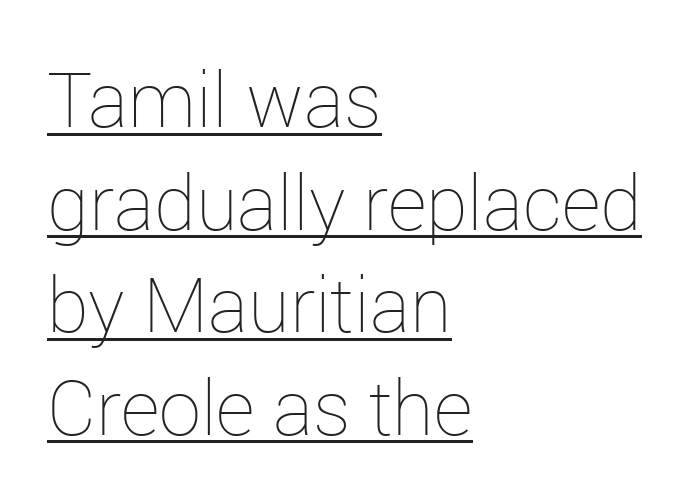
Q: Is the text bold? A: No.
Q: Is the text italic (slanted)? A: No, it is upright.
Q: Is the text underlined? A: Yes.
Q: How is the paragraph aligned? A: Left-aligned.
Q: Is the spacing between letters normal or unusually wide? A: Normal.
Q: Is the spacing between lines tight, normal or loose? A: Normal.
Q: Width (condensed, normal, or wide)? A: Normal.
Q: Stroke contrast? A: Low.
Q: x-height? A: Medium.
Q: Monospaced? A: No.
